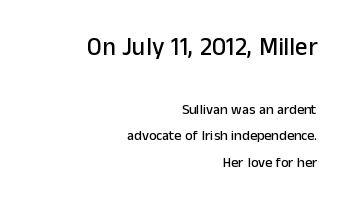
{"italic": "no", "underline": "no", "align": "right", "line_spacing_ratio": 1.88, "letter_spacing": "normal", "letter_spacing_em": 0.0, "larger_block": "first", "size_ratio": 1.79, "glyph_px": 25}
